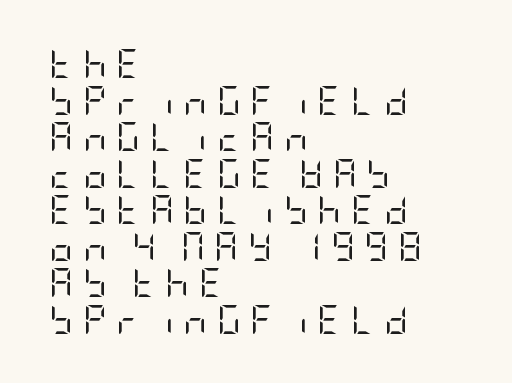
{"serif": "no", "italic": "no", "bold": "no", "weight": "regular", "width": "condensed", "stroke_contrast": "low", "x_height": "large", "underline": "no", "align": "left", "line_spacing": "normal", "line_spacing_ratio": 1.26, "letter_spacing": "wide", "letter_spacing_em": 0.34, "glyph_px": 29}
